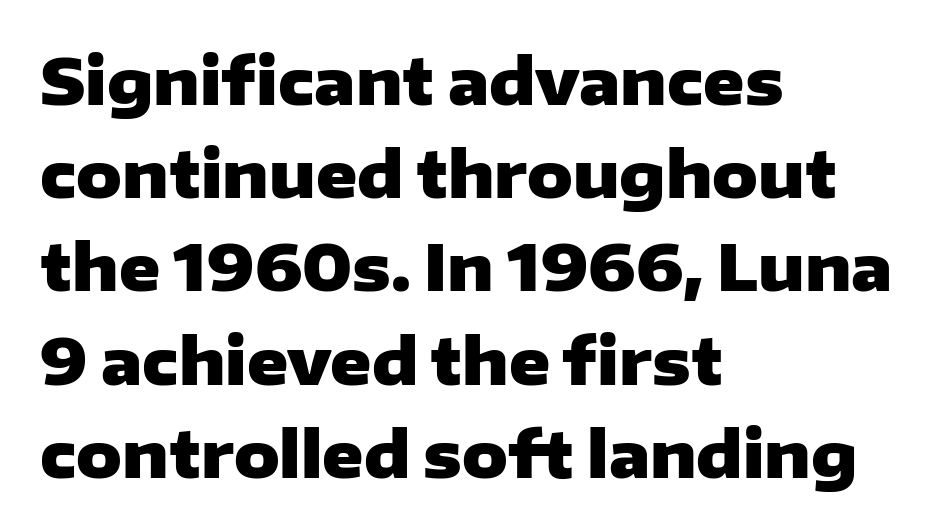
Are there feet on the stems? There aren't — it's a sans. Style check: upright. Students, note that the glyphs here touch the page at normal intervals. Thick stems and heavy bowls — unmistakably bold.
